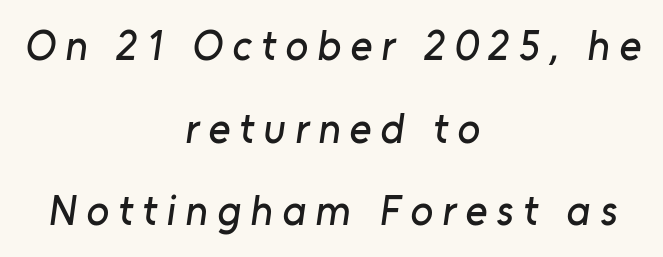
Unlike a traditional serif, this face leaves its strokes unadorned. Rows of type keep a wide berth in the vertical direction. Short note: letters widely spaced. The zone under the glyphs is completely vacant. Spacing verdict: proportional, widths tailored to each character. The paragraph has two soft edges and a firm central axis.
